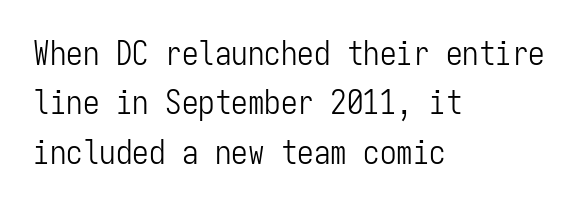
{"serif": "no", "italic": "no", "bold": "no", "weight": "light", "width": "condensed", "stroke_contrast": "low", "x_height": "medium", "monospaced": "yes", "underline": "no", "align": "left", "line_spacing": "normal", "line_spacing_ratio": 1.5, "letter_spacing": "normal", "letter_spacing_em": 0.0, "glyph_px": 33}
